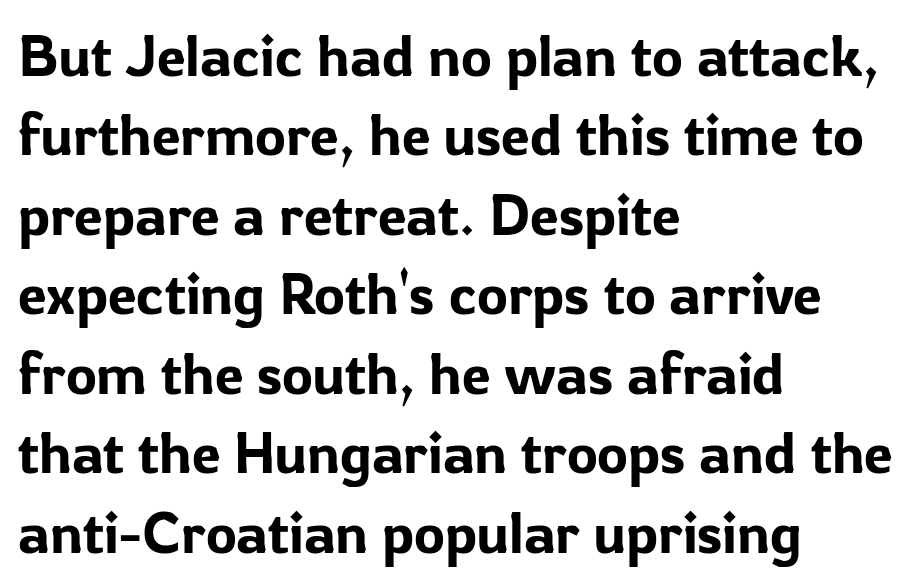
The image shows 58 px sans-serif type, upright; set left-aligned, normal line spacing (1.37x), normal letter spacing, not underlined; low stroke contrast and a medium x-height.
